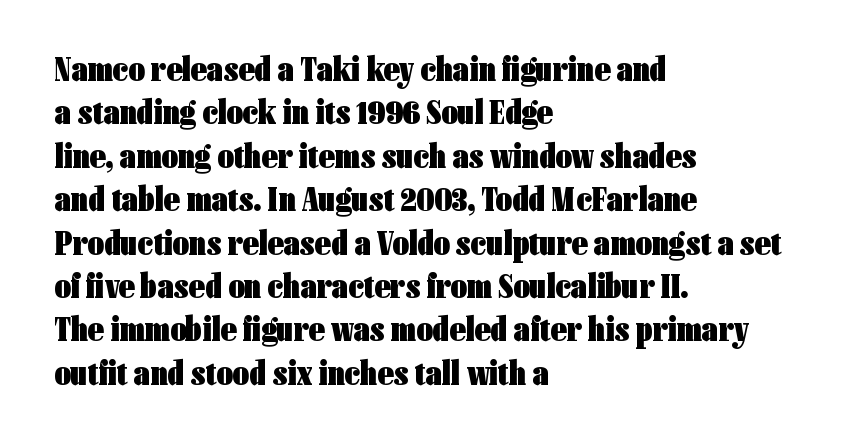
The image shows 35 px heavy, condensed sans-serif type, upright; set left-aligned, line spacing 1.24x, normal letter spacing, not underlined; low stroke contrast and a medium x-height.
